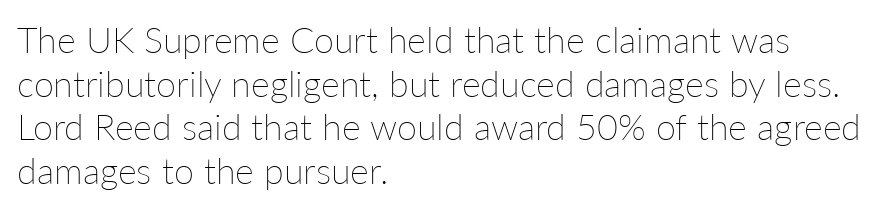
{"italic": "no", "bold": "no", "weight": "thin", "width": "normal", "stroke_contrast": "low", "x_height": "medium", "monospaced": "no", "underline": "no", "align": "left", "line_spacing_ratio": 1.21, "letter_spacing": "normal", "letter_spacing_em": 0.0, "glyph_px": 36}
